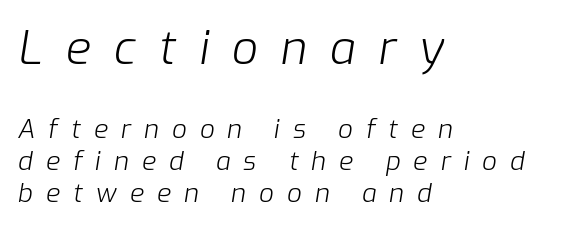
The image shows 46 px light type, italic (leaning right); set left-aligned, line spacing 1.24x, unusually wide letter spacing (+0.5 em), not underlined; the first (top) block is 1.77x larger; low stroke contrast and a medium x-height.
